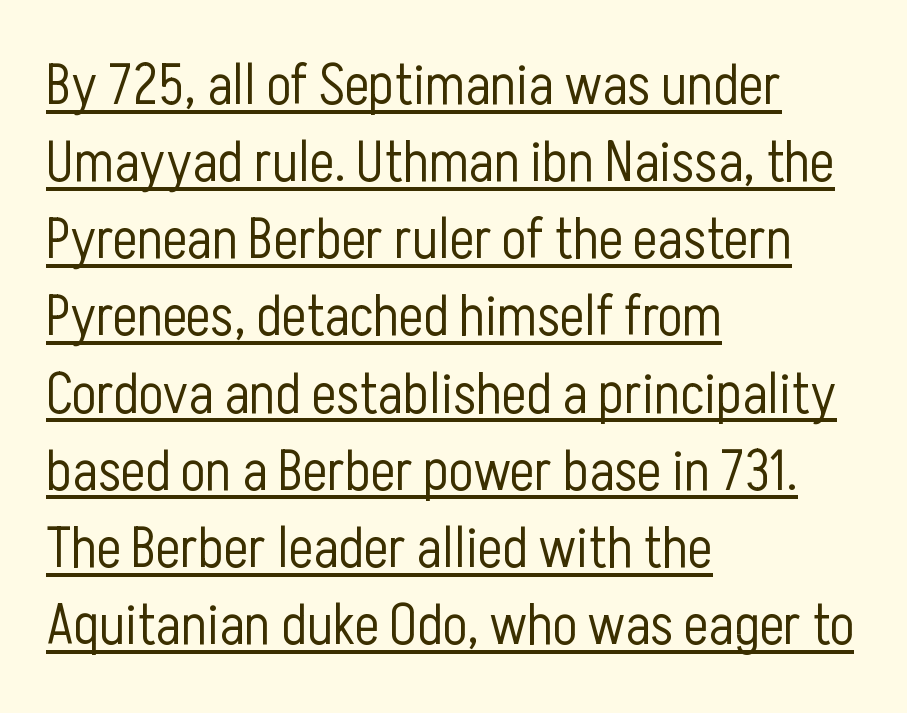
These lines stack with their left ends in a neat column. Ordinary non-slanted type is in use. Notice how a bar underscores the lettering throughout. You can tell from the bare stems that sans-serif type was used.
